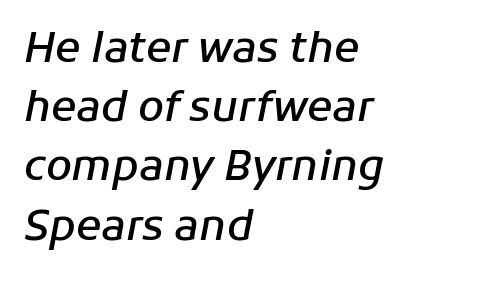
Rows of type keep a routine distance in the vertical direction. Where is the straight margin? On the left. What weight is shown? A semibold, between regular and bold. Caption: standard tracking, unaltered.
